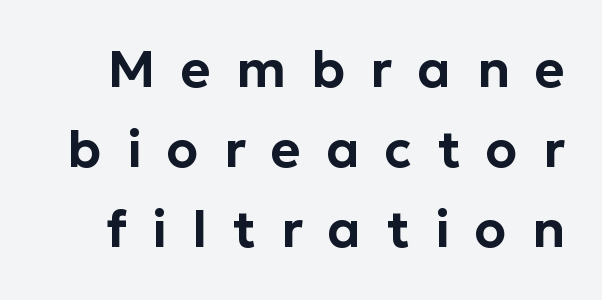
{"serif": "no", "italic": "no", "width": "normal", "stroke_contrast": "low", "x_height": "medium", "monospaced": "no", "underline": "no", "line_spacing": "normal", "line_spacing_ratio": 1.57, "letter_spacing": "wide", "letter_spacing_em": 0.5, "glyph_px": 51}
